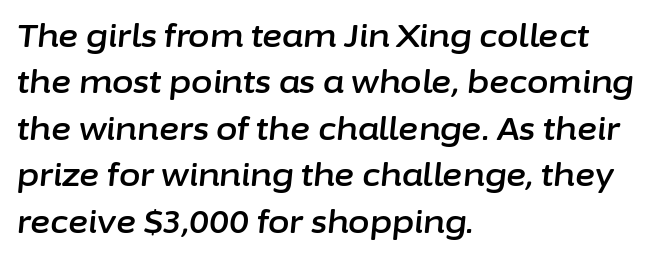
{"italic": "yes", "lean": "right", "slant_degrees": 6, "width": "normal", "stroke_contrast": "low", "x_height": "medium", "monospaced": "no", "underline": "no", "align": "left", "line_spacing": "normal", "line_spacing_ratio": 1.5, "letter_spacing": "normal", "letter_spacing_em": 0.0, "glyph_px": 31}
